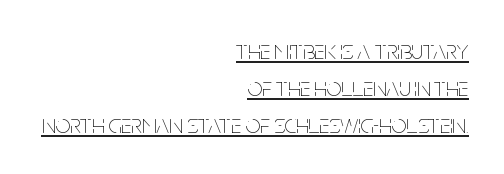
Q: Is the text bold? A: No.
Q: Is the text italic (slanted)? A: No, it is upright.
Q: Is the text underlined? A: Yes.
Q: How is the paragraph aligned? A: Right-aligned.
Q: Is the spacing between letters normal or unusually wide? A: Normal.
Q: Is the spacing between lines tight, normal or loose? A: Normal.
